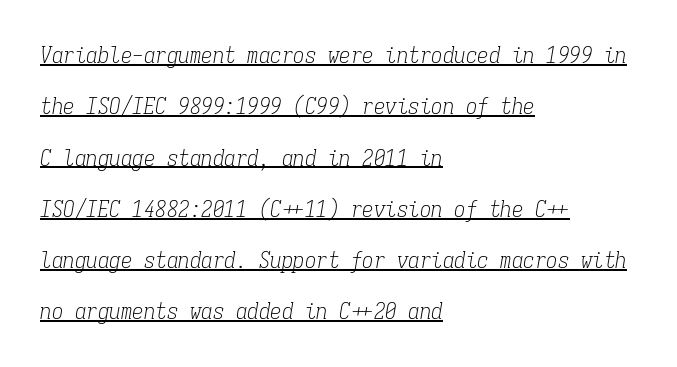
A continuous stroke trails under the words, as in a hyperlink. Slanted lettering throughout. In terms of letterspacing, this is plain default setting. This reads as an unemphasized weight, regular at the heaviest. The lines in this sample share a left origin and differ only in where they stop. A great deal of white space separates one row of letters from the next.
